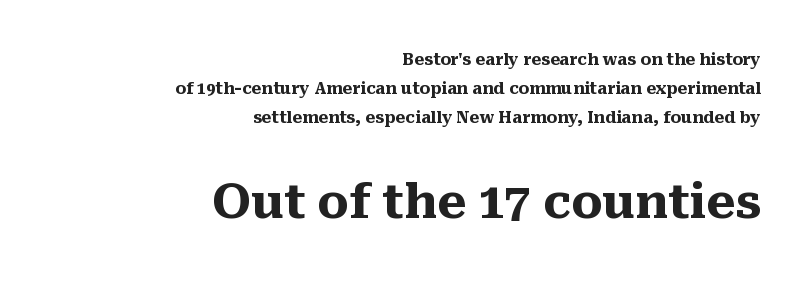
The image shows 47 px heavy serif type, upright; set right-aligned, line spacing 1.81x, normal letter spacing, not underlined; the second (bottom) block is 2.94x larger; medium stroke contrast and a medium x-height.
